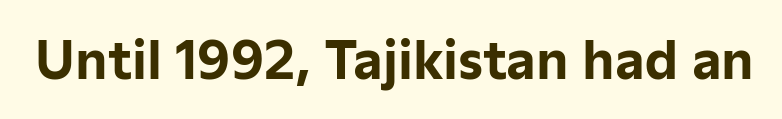
The image shows 51 px bold sans-serif type, upright; set normal letter spacing, not underlined; low stroke contrast and a medium x-height.
